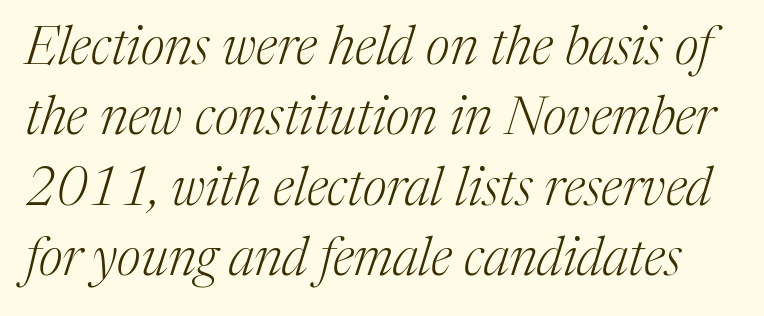
{"serif": "yes", "italic": "yes", "lean": "right", "slant_degrees": 17, "bold": "no", "weight": "light", "width": "normal", "stroke_contrast": "medium", "x_height": "medium", "monospaced": "no", "underline": "no", "line_spacing": "normal", "line_spacing_ratio": 1.33, "letter_spacing": "normal", "letter_spacing_em": 0.0, "glyph_px": 53}
